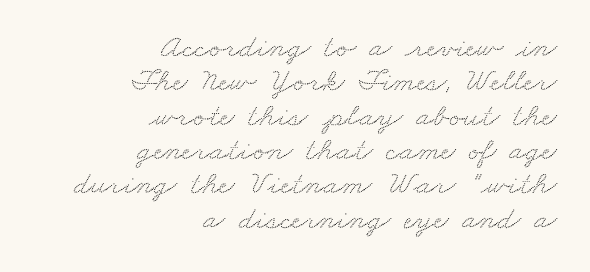
The image shows 33 px wide serif type; set right-aligned, tight line spacing (1.04x), normal letter spacing, not underlined; medium stroke contrast and a small x-height.
